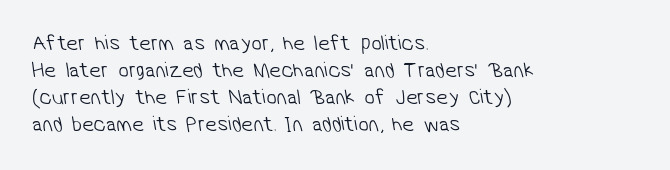
Q: Is the text bold? A: No.
Q: Is the text underlined? A: No.
Q: How is the paragraph aligned? A: Left-aligned.
Q: Is the spacing between letters normal or unusually wide? A: Normal.
Q: Is the spacing between lines tight, normal or loose? A: Normal.
